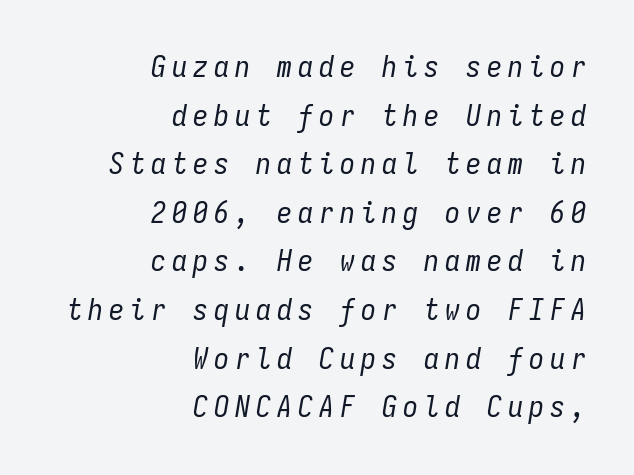
The typography opts for an oblique posture over an upright one. Think of a typewriter: that constant character pitch is what you see here. Horizontally, the lines are justified to the trailing edge only. The strip under each line holds only bare page.
